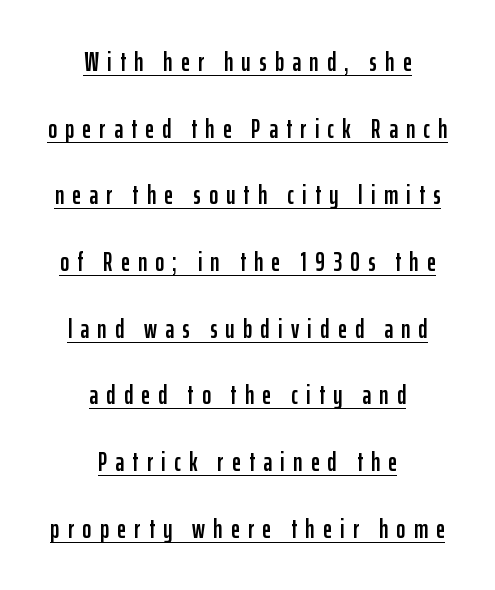
The image shows 27 px text type, upright; set centered, loose line spacing (2.47x), unusually wide letter spacing (+0.31 em), underlined.
